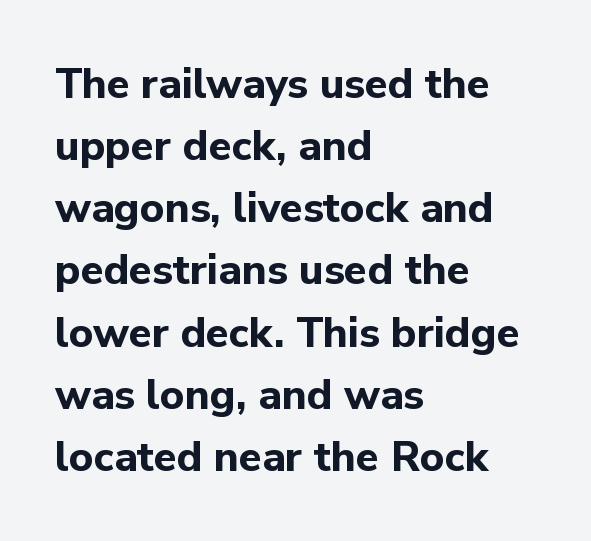
The image shows 42 px bold sans-serif type, upright; set left-aligned, normal line spacing (1.48x), normal letter spacing, not underlined; low stroke contrast and a medium x-height.
